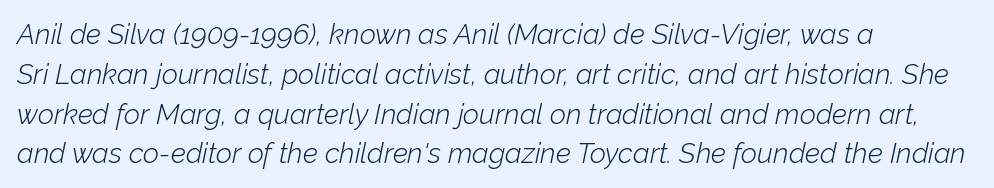
{"italic": "yes", "lean": "right", "slant_degrees": 12, "bold": "no", "weight": "light", "width": "normal", "stroke_contrast": "low", "x_height": "medium", "monospaced": "no", "underline": "no", "align": "left", "line_spacing": "normal", "line_spacing_ratio": 1.42, "letter_spacing": "normal", "letter_spacing_em": 0.0, "glyph_px": 28}
